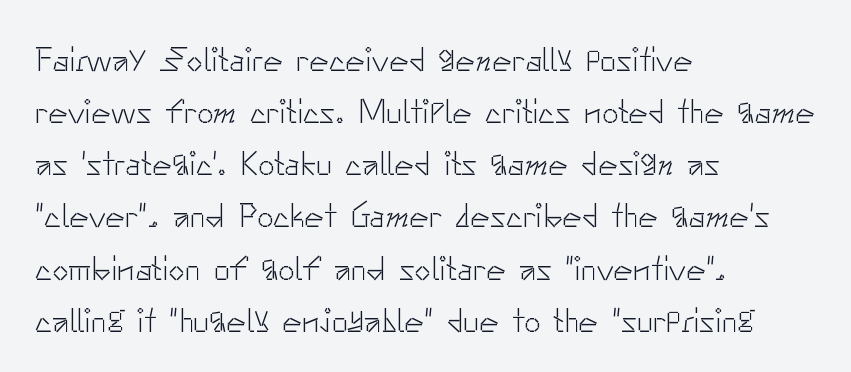
No extra ink here — the face is not bold. You can tell from the bare stems that sans-serif type was used. The typography opts for an upright posture over an oblique one. Tracking here is standard; glyphs follow each other at the usual distance. The space directly below the letters is spotless. The rendering anchors every line to the left-hand side.
